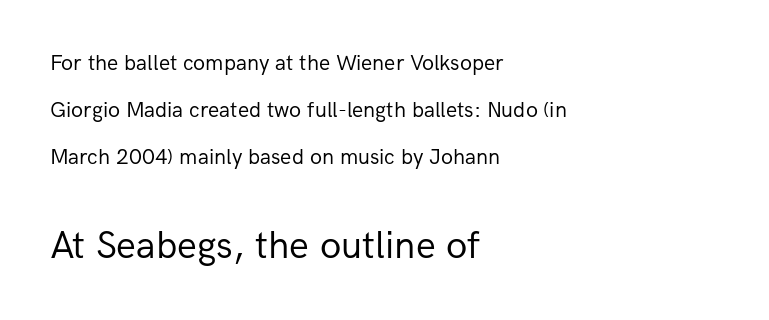
{"serif": "no", "italic": "no", "bold": "no", "weight": "regular", "width": "normal", "stroke_contrast": "low", "x_height": "medium", "monospaced": "no", "underline": "no", "align": "left", "line_spacing": "loose", "line_spacing_ratio": 2.13, "letter_spacing": "normal", "letter_spacing_em": 0.0, "larger_block": "second", "size_ratio": 1.77, "glyph_px": 39}
